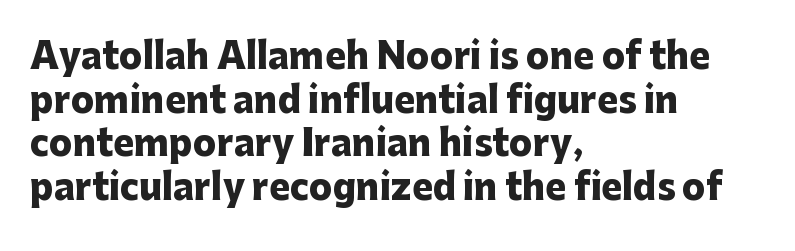
{"serif": "no", "italic": "no", "bold": "yes", "weight": "heavy", "width": "normal", "stroke_contrast": "low", "x_height": "medium", "monospaced": "no", "underline": "no", "align": "left", "line_spacing": "normal", "line_spacing_ratio": 1.25, "letter_spacing": "normal", "letter_spacing_em": 0.0, "glyph_px": 35}
